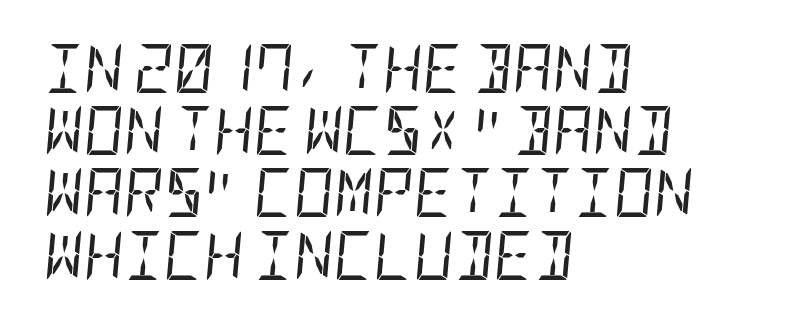
{"italic": "yes", "lean": "right", "slant_degrees": 5, "bold": "no", "weight": "regular", "width": "condensed", "stroke_contrast": "low", "x_height": "large", "underline": "no", "align": "left", "line_spacing": "normal", "line_spacing_ratio": 1.27, "letter_spacing": "normal", "letter_spacing_em": 0.0, "glyph_px": 49}
